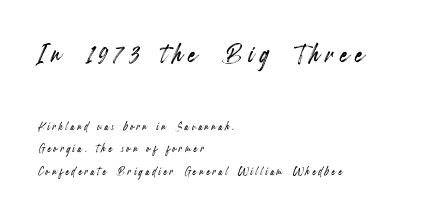
Q: Is the text italic (slanted)? A: Yes.
Q: Is the text underlined? A: No.
Q: How is the paragraph aligned? A: Left-aligned.
Q: Is the spacing between lines tight, normal or loose? A: Normal.
Q: Which block of text is set in a larger size, the first (top) or the second (bottom)? A: The first (top) one.
Q: Width (condensed, normal, or wide)? A: Condensed.
Q: x-height? A: Small.
Q: Monospaced? A: No.
